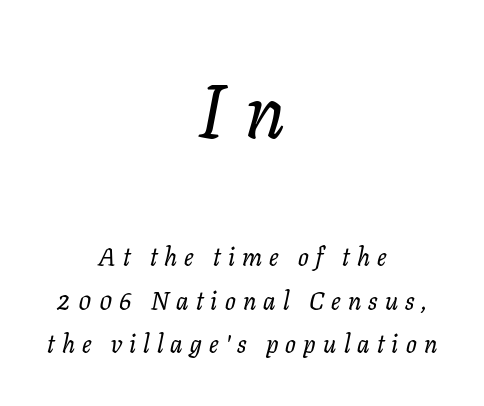
The image shows 75 px serif type, italic (leaning right); set centered, line spacing 1.74x, unusually wide letter spacing (+0.29 em), not underlined; the first (top) block is 3.0x larger; low stroke contrast and a medium x-height.
